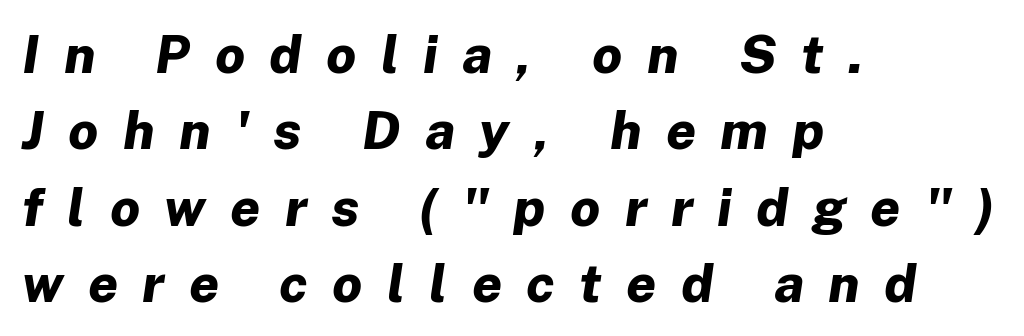
The image shows 53 px bold type, italic (leaning right); set left-aligned, normal line spacing (1.44x), unusually wide letter spacing (+0.46 em), not underlined; low stroke contrast and a medium x-height.
